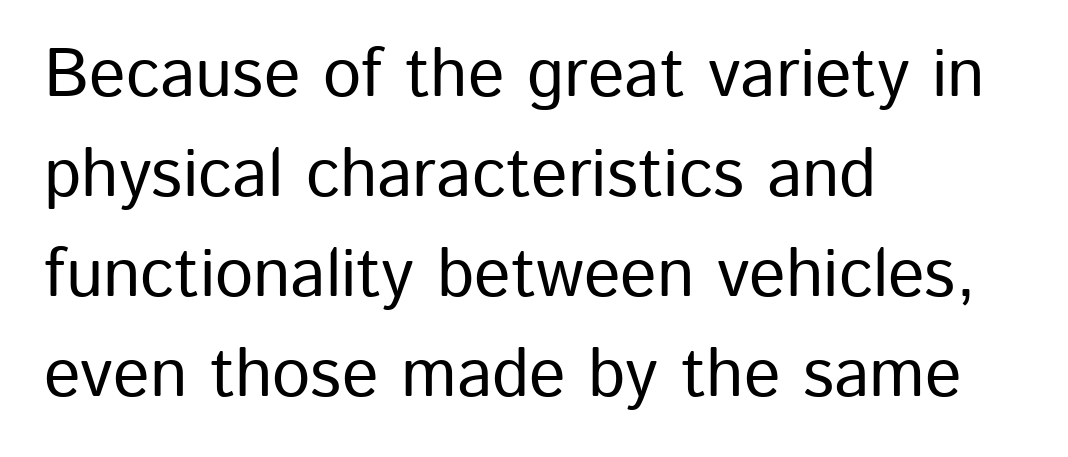
The area under the type is left untouched. Students, observe: this is what conventionally led text looks like. The passage is arranged the way most books set body copy — flush left. Default kerning and tracking; the words read as compact shapes. The passage shown is typed in a proportional face where columns would drift. This rendering employs a face without finishing strokes, i.e., a sans-serif.
